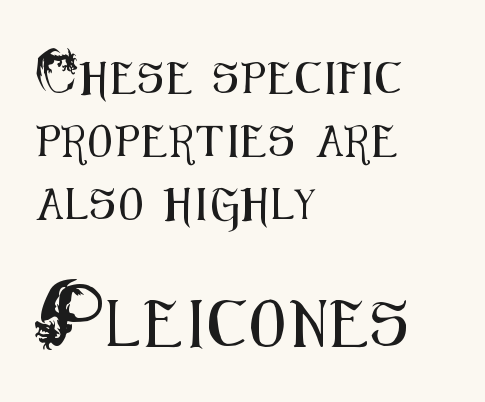
The image shows 46 px condensed sans-serif type, upright; set left-aligned, loose line spacing (2.03x), not underlined; the second (bottom) block is 1.48x larger; medium stroke contrast and a small x-height.
